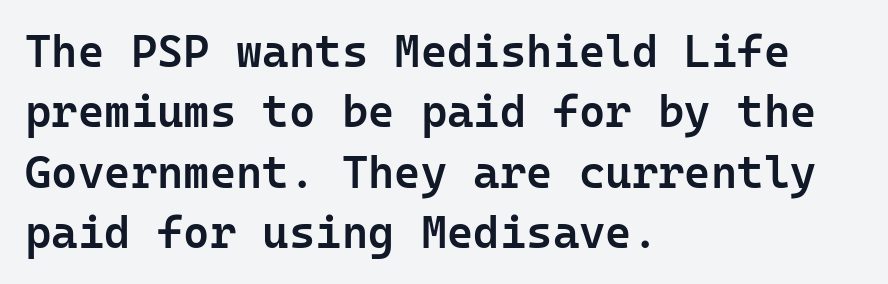
What's the leading like? Ordinary, nothing unusual. This is the regular roman posture of the typeface. The lines are quadded left. Inter-character spacing is left at the font's built-in metrics. The specimen omits any rule beneath the text block's lines.
